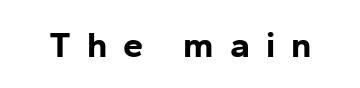
Q: Is the text bold? A: Yes.
Q: Is the text italic (slanted)? A: No, it is upright.
Q: Is the typeface a serif or a sans-serif typeface? A: Sans-serif.
Q: Is the text underlined? A: No.
Q: Is the spacing between letters normal or unusually wide? A: Unusually wide.
Q: Width (condensed, normal, or wide)? A: Normal.
Q: Stroke contrast? A: Low.
Q: x-height? A: Medium.
Q: Monospaced? A: No.
